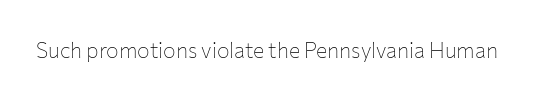
{"italic": "no", "bold": "no", "underline": "no", "letter_spacing": "normal", "letter_spacing_em": 0.0, "glyph_px": 21}
